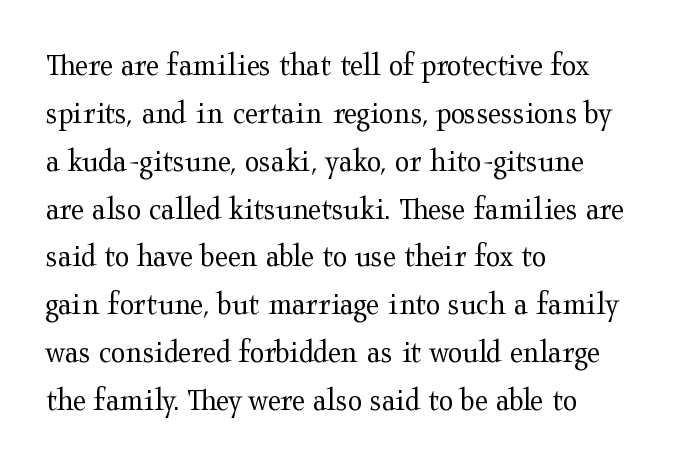
Q: Is the text bold? A: No.
Q: Is the text italic (slanted)? A: No, it is upright.
Q: Is the typeface a serif or a sans-serif typeface? A: Serif.
Q: Is the text underlined? A: No.
Q: How is the paragraph aligned? A: Left-aligned.
Q: Is the spacing between letters normal or unusually wide? A: Normal.
Q: Is the spacing between lines tight, normal or loose? A: Normal.
Q: Width (condensed, normal, or wide)? A: Wide.
Q: Stroke contrast? A: Medium.
Q: x-height? A: Medium.
Q: Monospaced? A: No.
